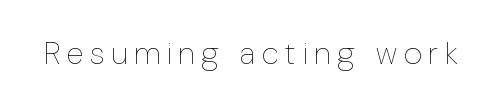
The image shows 32 px thin, condensed type, upright; set unusually wide letter spacing (+0.21 em), not underlined; low stroke contrast and a medium x-height.
